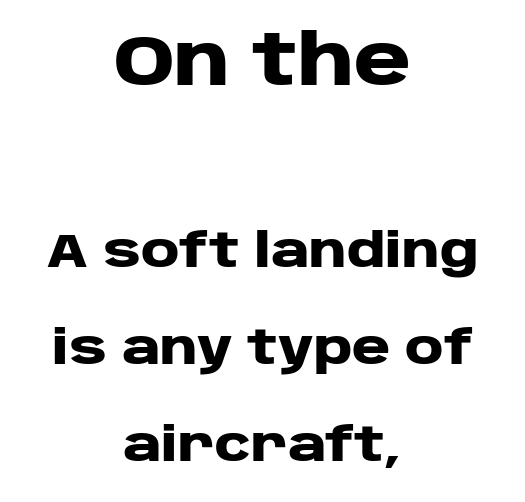
The type is set solid horizontally, with unmodified tracking. Words float on clear page, feet unadorned. How would I describe the line gaps? Wide and relaxed. Size hierarchy here favors the leading block over the trailing one. The letters are bold, with thick, heavy strokes. This rendering uses center alignment, leaving both contours irregular but symmetric.
